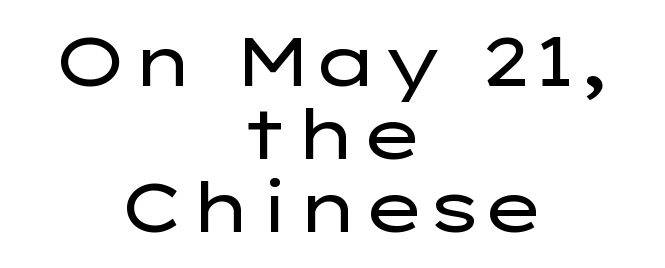
Q: Is the text bold? A: No.
Q: Is the text italic (slanted)? A: No, it is upright.
Q: Is the typeface a serif or a sans-serif typeface? A: Sans-serif.
Q: Is the text underlined? A: No.
Q: How is the paragraph aligned? A: Centered.
Q: Is the spacing between letters normal or unusually wide? A: Normal.
Q: Is the spacing between lines tight, normal or loose? A: Tight.
Q: Width (condensed, normal, or wide)? A: Wide.
Q: Stroke contrast? A: Low.
Q: x-height? A: Medium.
Q: Monospaced? A: No.
